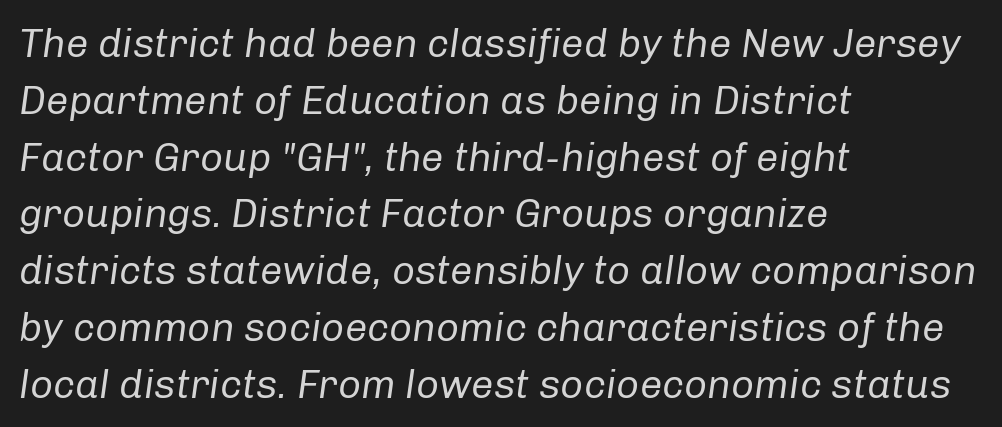
Posture: slanted. This sample uses plain, unmodified letter spacing. If you drew a ruler down the left edge, every line would touch it. Each letter keeps its own natural width here, so spacing adapts to shape.
